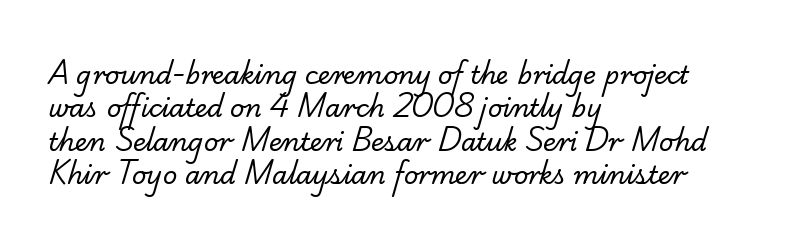
The image shows 25 px text type; set left-aligned, normal line spacing (1.34x), normal letter spacing, not underlined.
